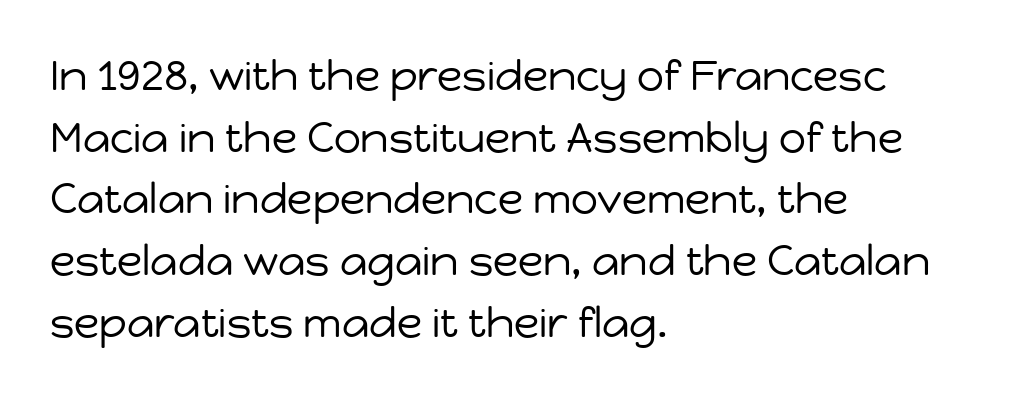
Q: Is the text bold? A: No.
Q: Is the text italic (slanted)? A: No, it is upright.
Q: Is the typeface a serif or a sans-serif typeface? A: Sans-serif.
Q: Is the text underlined? A: No.
Q: How is the paragraph aligned? A: Left-aligned.
Q: Is the spacing between letters normal or unusually wide? A: Normal.
Q: Is the spacing between lines tight, normal or loose? A: Normal.
Q: Width (condensed, normal, or wide)? A: Normal.
Q: Stroke contrast? A: Low.
Q: x-height? A: Medium.
Q: Monospaced? A: No.
